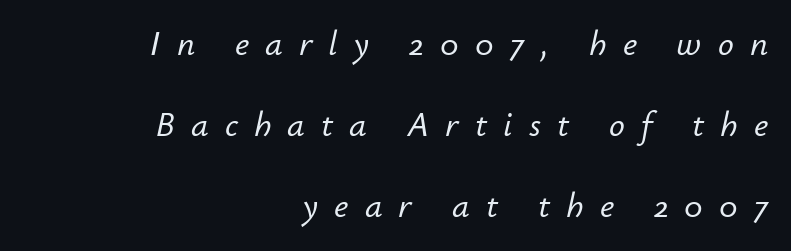
The image shows 35 px text type, italic (leaning right); set right-aligned, loose line spacing (2.31x), unusually wide letter spacing (+0.46 em), not underlined; low stroke contrast and a small x-height.
